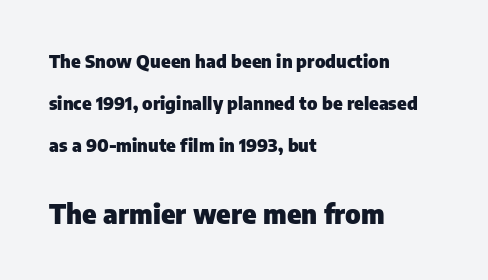
{"italic": "no", "bold": "yes", "underline": "no", "align": "left", "line_spacing": "loose", "line_spacing_ratio": 2.33, "letter_spacing": "normal", "letter_spacing_em": 0.0, "larger_block": "second", "size_ratio": 1.5, "glyph_px": 27}
